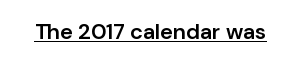
{"italic": "no", "bold": "semi", "underline": "yes", "letter_spacing": "normal", "letter_spacing_em": 0.0, "glyph_px": 22}
